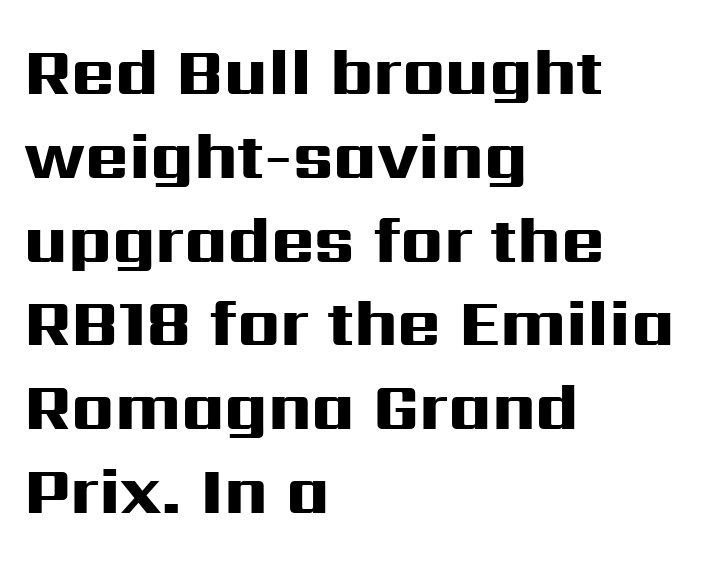
Posture: straight, roman, zero tilt. These lines are rendered in a variable-pitch font. These lines are composed in type without serifs. The typesetting leans heavy: a genuine bold. The line texture is even and compact thanks to regular tracking. The space directly below the letters is spotless.
